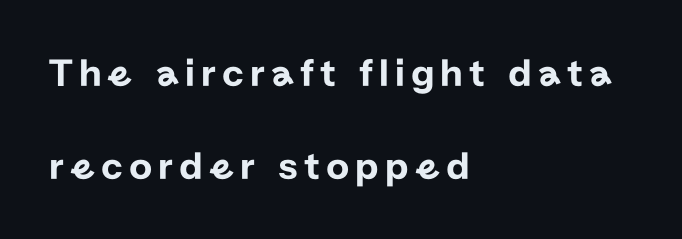
The image shows 40 px sans-serif type, upright; set left-aligned, loose line spacing (2.33x), not underlined; low stroke contrast and a medium x-height.
